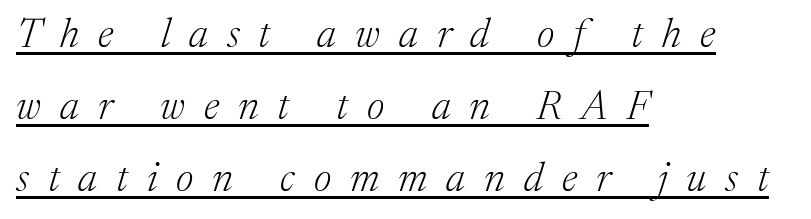
The image shows 41 px light serif type, italic (leaning right); set left-aligned, line spacing 1.76x, unusually wide letter spacing (+0.46 em), underlined; medium stroke contrast and a medium x-height.
